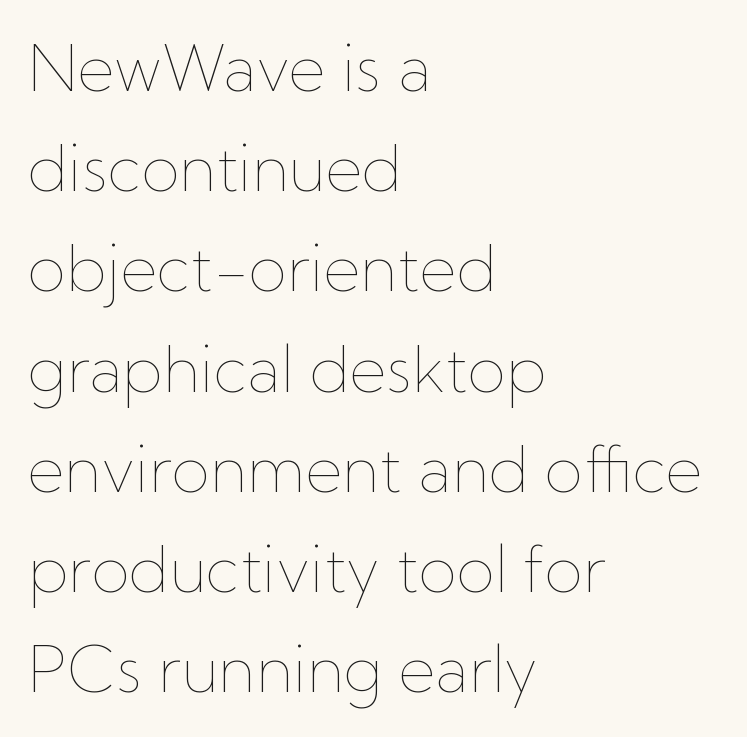
Each letter keeps its own natural width here, so spacing adapts to shape. A normal amount of white space separates one row of letters from the next. No chunkiness to these letters — they're not bold. The gaps between neighbouring characters are ordinary and unremarkable.
